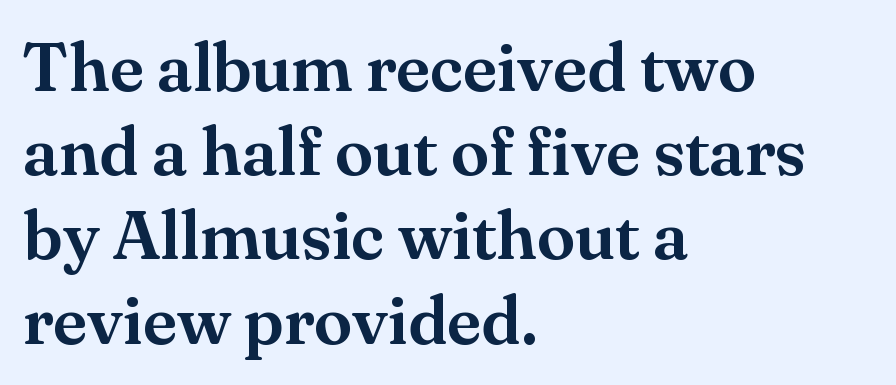
Q: Is the text italic (slanted)? A: No, it is upright.
Q: Is the typeface a serif or a sans-serif typeface? A: Serif.
Q: Is the text underlined? A: No.
Q: How is the paragraph aligned? A: Left-aligned.
Q: Is the spacing between letters normal or unusually wide? A: Normal.
Q: Width (condensed, normal, or wide)? A: Normal.
Q: Stroke contrast? A: Medium.
Q: x-height? A: Small.
Q: Monospaced? A: No.
